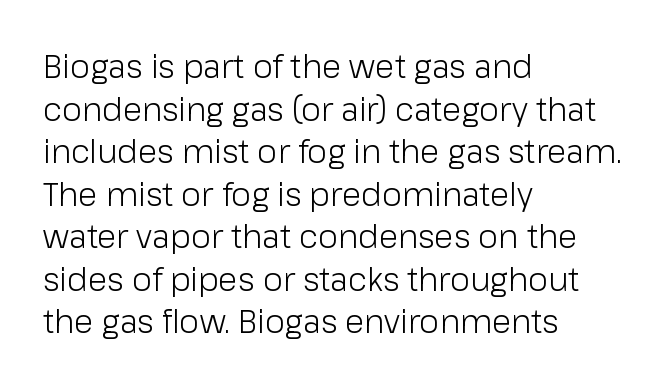
Underlining? Definitely not there. Visually the block forms a straight wall on the left and a jagged coastline on the right. Proportional: the letters do not fall into vertical columns. Horizontal bands of white between lines are of average thickness.
